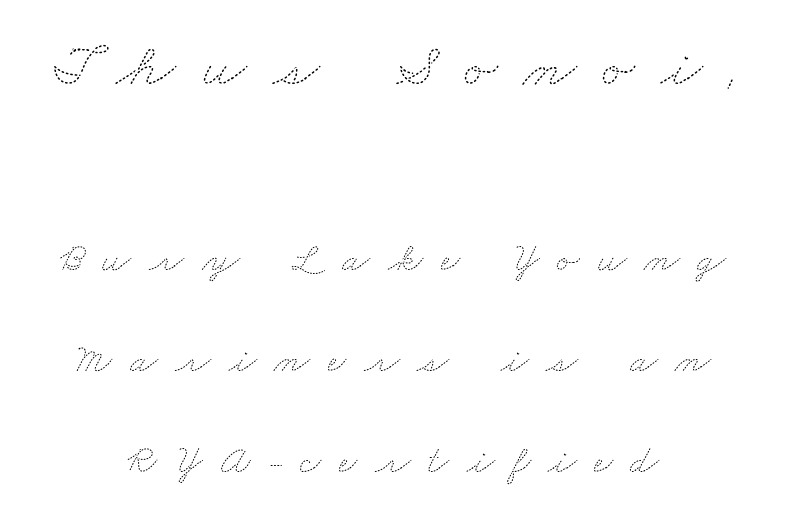
Q: Is the text bold? A: No.
Q: Is the text underlined? A: No.
Q: How is the paragraph aligned? A: Centered.
Q: Is the spacing between letters normal or unusually wide? A: Unusually wide.
Q: Is the spacing between lines tight, normal or loose? A: Loose.
Q: Which block of text is set in a larger size, the first (top) or the second (bottom)? A: The first (top) one.
Q: Width (condensed, normal, or wide)? A: Wide.
Q: Stroke contrast? A: Medium.
Q: x-height? A: Small.
Q: Monospaced? A: No.
